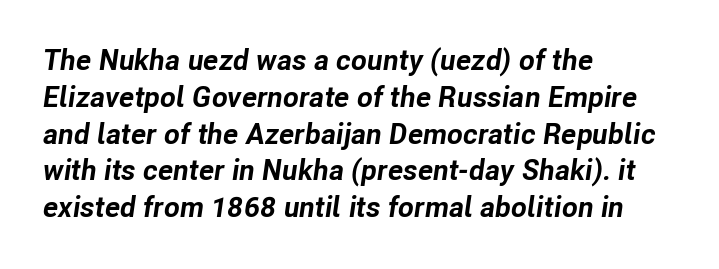
Q: Is the text bold? A: Yes.
Q: Is the text italic (slanted)? A: Yes, it leans right by about 8 degrees.
Q: Is the text underlined? A: No.
Q: How is the paragraph aligned? A: Left-aligned.
Q: Is the spacing between letters normal or unusually wide? A: Normal.
Q: Is the spacing between lines tight, normal or loose? A: Normal.
Q: Width (condensed, normal, or wide)? A: Normal.
Q: Stroke contrast? A: Low.
Q: x-height? A: Medium.
Q: Monospaced? A: No.
